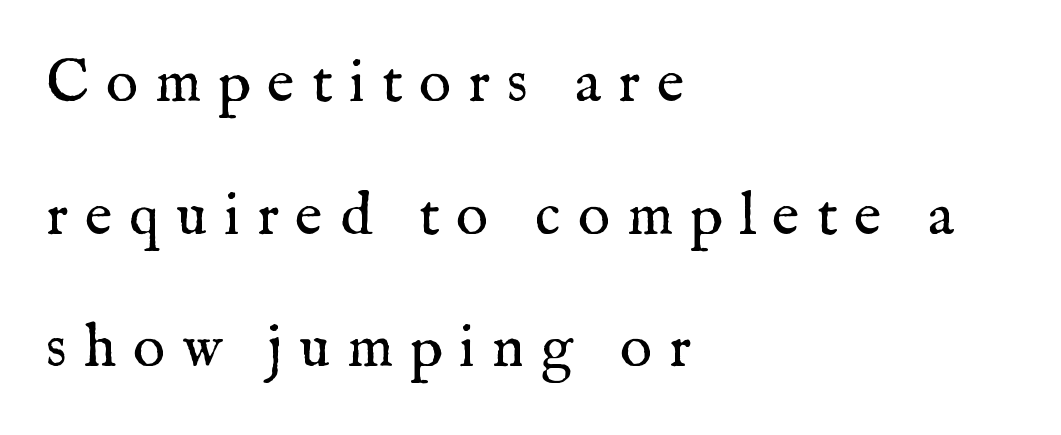
Observe the serifs anchoring each vertical stroke in this sample. Short note: letters widely spaced. Underlining? Definitely not there. The paragraph shown leans on its left margin.
